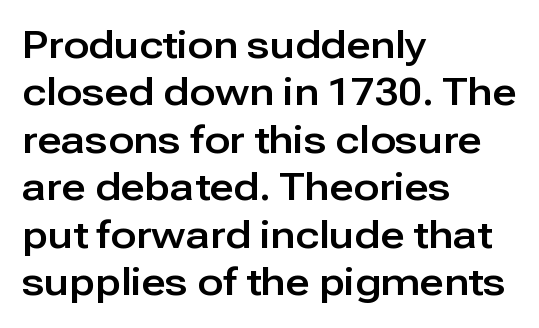
The image shows 38 px sans-serif type, upright; set left-aligned, normal line spacing (1.25x), normal letter spacing, not underlined; low stroke contrast and a medium x-height.
